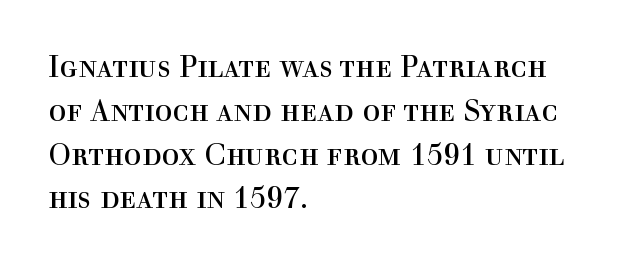
The image shows 30 px regular-weight serif type, upright; set left-aligned, normal line spacing (1.46x), normal letter spacing, not underlined; a medium x-height.
